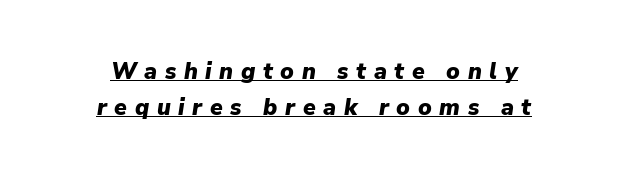
The image shows 23 px bold type, italic (leaning right); set centered, normal line spacing (1.57x), unusually wide letter spacing (+0.33 em), underlined.
